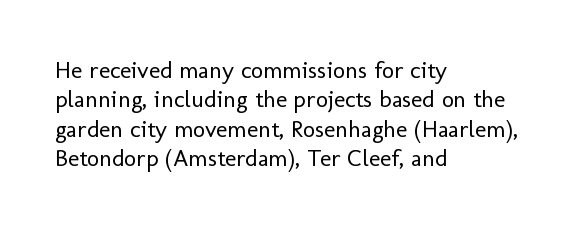
The image shows 24 px text type, upright; set left-aligned, line spacing 1.22x, normal letter spacing, not underlined.
